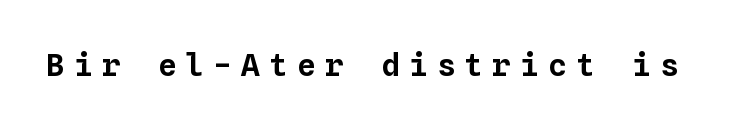
{"italic": "no", "width": "normal", "stroke_contrast": "low", "x_height": "medium", "monospaced": "yes", "underline": "no", "letter_spacing": "wide", "letter_spacing_em": 0.3, "glyph_px": 31}
